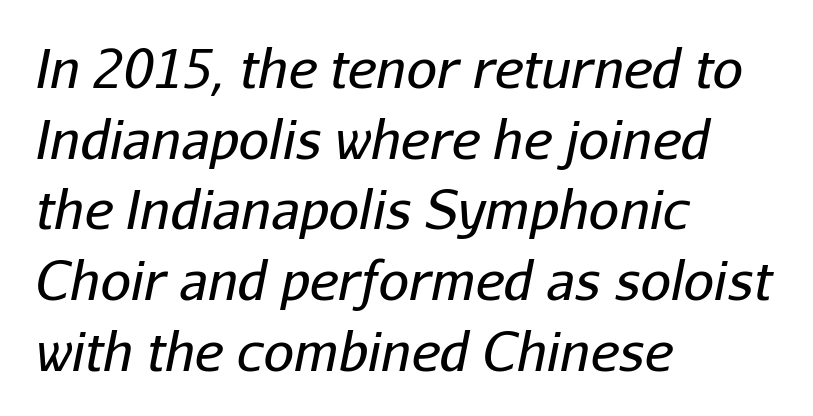
Q: Is the text bold? A: No.
Q: Is the text italic (slanted)? A: Yes, it leans right by about 11 degrees.
Q: Is the text underlined? A: No.
Q: How is the paragraph aligned? A: Left-aligned.
Q: Is the spacing between letters normal or unusually wide? A: Normal.
Q: Is the spacing between lines tight, normal or loose? A: Normal.
Q: Width (condensed, normal, or wide)? A: Normal.
Q: Stroke contrast? A: Low.
Q: x-height? A: Medium.
Q: Monospaced? A: No.
